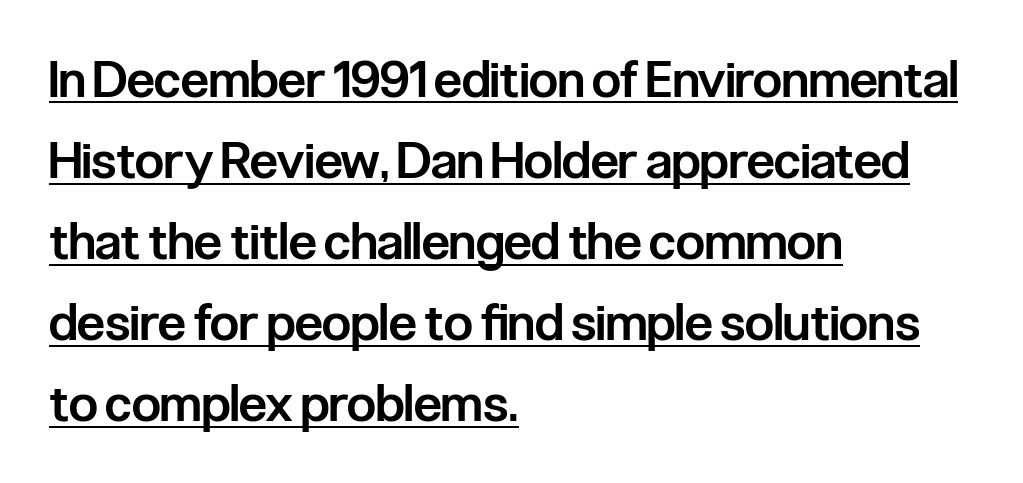
Think of a printed novel: that variable character pitch is what you see here. A fair bit of extra ink — the face is semibold, not bold. One-word summary of the alignment: left. Honestly, the underline is the first thing you notice here.
